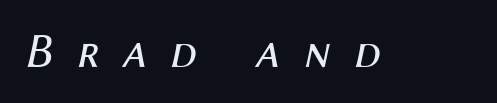
{"italic": "yes", "lean": "right", "slant_degrees": 12, "bold": "no", "weight": "regular", "width": "normal", "stroke_contrast": "medium", "x_height": "medium", "monospaced": "no", "underline": "no", "letter_spacing": "wide", "letter_spacing_em": 0.47, "glyph_px": 49}
